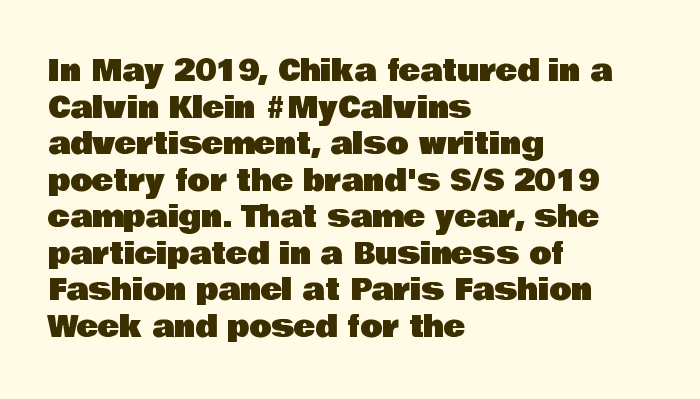
Interline gaps are of average width in this sample. Are there feet on the stems? There aren't — it's a sans. Anything drawn beneath the words? Only blank space. Line beginnings align vertically; line endings do not. In terms of posture, this sample is upright. Is the letter spacing exaggerated? No — it looks like the ordinary default.
